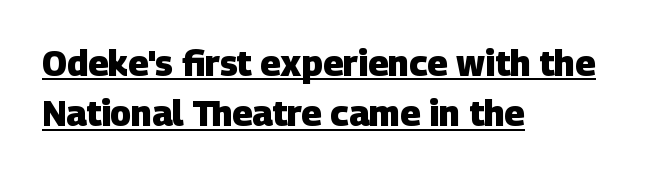
Q: Is the text bold? A: Yes.
Q: Is the typeface a serif or a sans-serif typeface? A: Sans-serif.
Q: Is the text underlined? A: Yes.
Q: How is the paragraph aligned? A: Left-aligned.
Q: Is the spacing between letters normal or unusually wide? A: Normal.
Q: Is the spacing between lines tight, normal or loose? A: Normal.
Q: Width (condensed, normal, or wide)? A: Normal.
Q: Stroke contrast? A: Low.
Q: x-height? A: Large.
Q: Monospaced? A: No.
